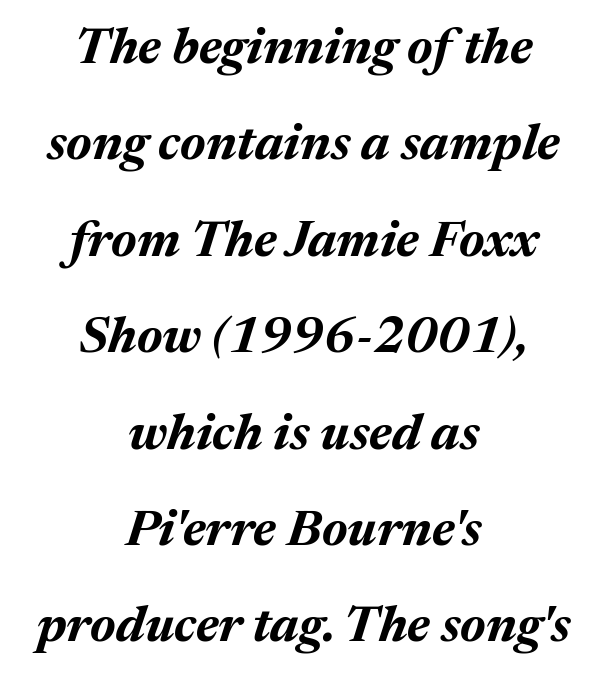
Q: Is the text bold? A: Yes.
Q: Is the text italic (slanted)? A: Yes, it leans right by about 17 degrees.
Q: Is the text underlined? A: No.
Q: How is the paragraph aligned? A: Centered.
Q: Is the spacing between letters normal or unusually wide? A: Normal.
Q: Width (condensed, normal, or wide)? A: Normal.
Q: Stroke contrast? A: Medium.
Q: x-height? A: Medium.
Q: Monospaced? A: No.
